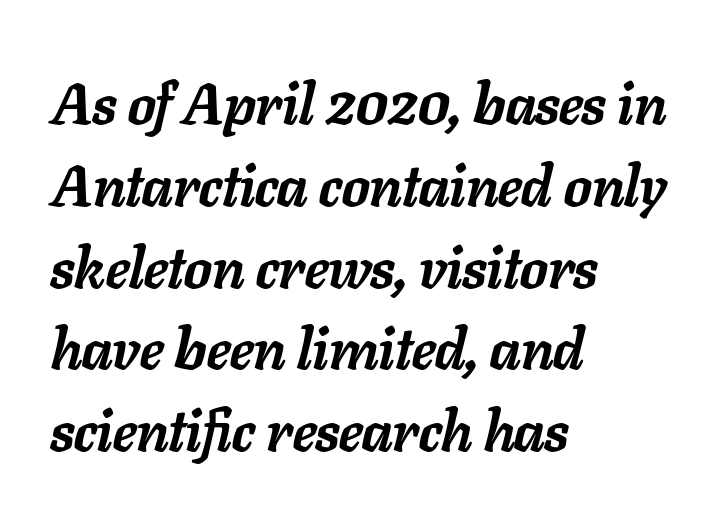
{"italic": "yes", "lean": "right", "slant_degrees": 11, "bold": "yes", "weight": "semibold", "width": "normal", "stroke_contrast": "low", "x_height": "medium", "monospaced": "no", "underline": "no", "align": "left", "line_spacing": "normal", "line_spacing_ratio": 1.41, "letter_spacing": "normal", "letter_spacing_em": 0.0, "glyph_px": 58}
